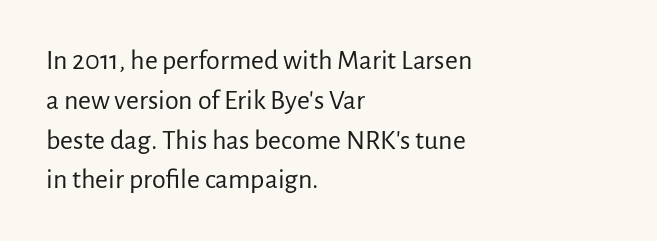
{"serif": "no", "italic": "no", "bold": "no", "weight": "regular", "width": "normal", "stroke_contrast": "low", "x_height": "medium", "monospaced": "no", "underline": "no", "align": "left", "line_spacing": "normal", "line_spacing_ratio": 1.42, "letter_spacing": "normal", "letter_spacing_em": 0.0, "glyph_px": 28}
